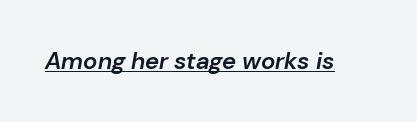
The image shows 24 px text type, italic (leaning right); set normal letter spacing, underlined.
